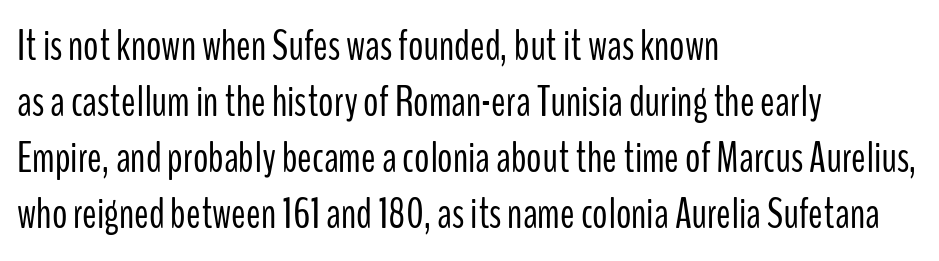
The typesetting does not lean heavy: it is not bold. The face used here is rendered with its standard letterfit. In terms of letterform style, serifs are entirely absent. Line spacing here is normal. The space directly below the letters is spotless.
